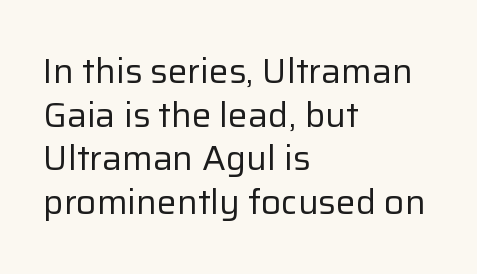
Q: Is the text bold? A: No.
Q: Is the text italic (slanted)? A: No, it is upright.
Q: Is the typeface a serif or a sans-serif typeface? A: Sans-serif.
Q: Is the text underlined? A: No.
Q: How is the paragraph aligned? A: Left-aligned.
Q: Is the spacing between letters normal or unusually wide? A: Normal.
Q: Is the spacing between lines tight, normal or loose? A: Normal.
Q: Width (condensed, normal, or wide)? A: Normal.
Q: Stroke contrast? A: Low.
Q: x-height? A: Medium.
Q: Monospaced? A: No.
